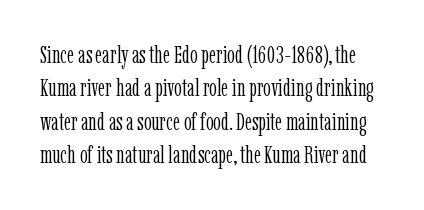
Is this a heavy cut? Hardly; it is regular or lighter. The type is set solid horizontally, with unmodified tracking. Rows of type keep a routine distance in the vertical direction. Rule under the text: the space is simply empty.
